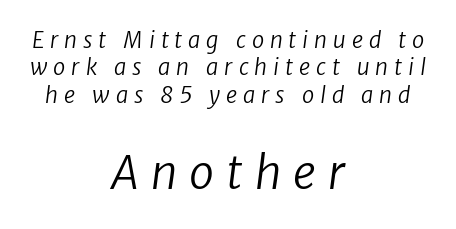
{"serif": "no", "bold": "no", "weight": "regular", "width": "normal", "stroke_contrast": "low", "x_height": "medium", "monospaced": "no", "underline": "no", "align": "center", "line_spacing": "normal", "line_spacing_ratio": 1.25, "letter_spacing": "wide", "letter_spacing_em": 0.27, "larger_block": "second", "size_ratio": 2.05, "glyph_px": 45}
